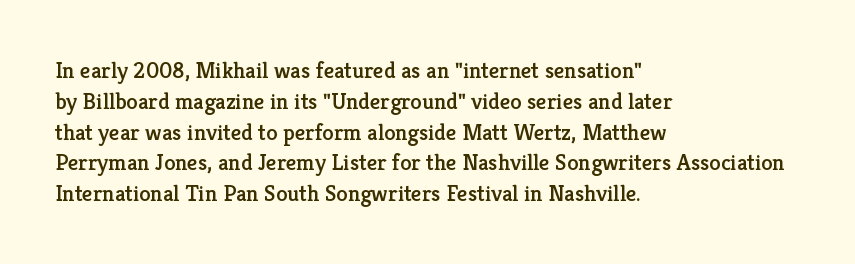
The glyphs are unaccompanied by any horizontal stroke below them. Quick note: not italic, upright. Each word holds together tightly as a unit, with standard inter-letter gaps. The paragraph shown leans on its left margin. Does the leading feel generous? No, just average.
